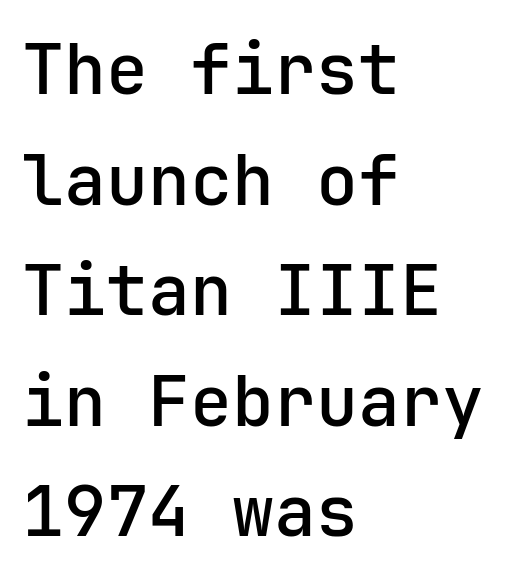
These lines sit exactly where default settings would place them. Type without underlining. The font's upright variant was chosen for this text. Each letter's strokes conclude bluntly, with no projecting serifs. The passage is arranged the way most books set body copy — flush left.
